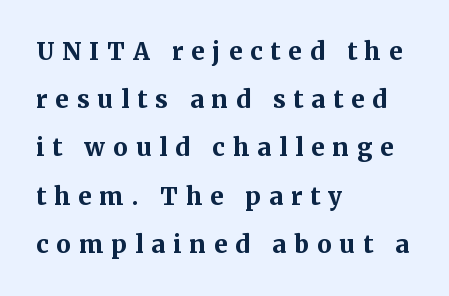
Compared with a centered layout, this one pins lines to the left instead. Reading down the column, the eye jumps a long way to each next line. The font's upright variant was chosen for this text. This is heavy type, rendered in bold. Each row of text sits above clean, open space.
